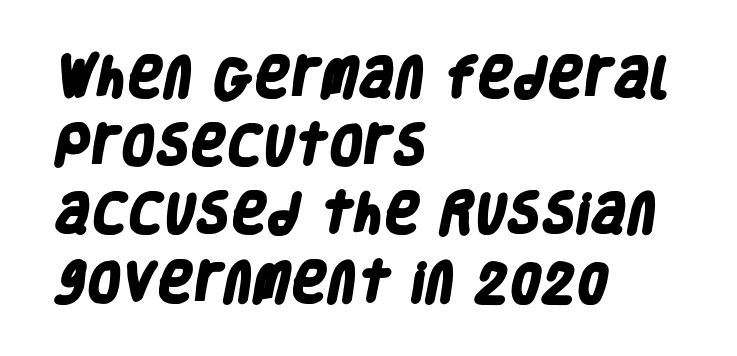
Look at the bottom of the vertical strokes: they stop flat, with no serifs. Quick note: interline space is typical. The rag falls on the right side of this text block. Anything drawn beneath the words? Only blank space. I'd describe the lettering as bold — thick and assertive. Each letter keeps its own natural width here, so spacing adapts to shape.
